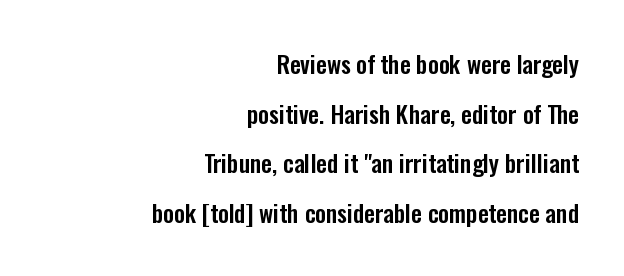
The image shows 24 px text type, upright; set right-aligned, loose line spacing (2.07x), normal letter spacing, not underlined.
